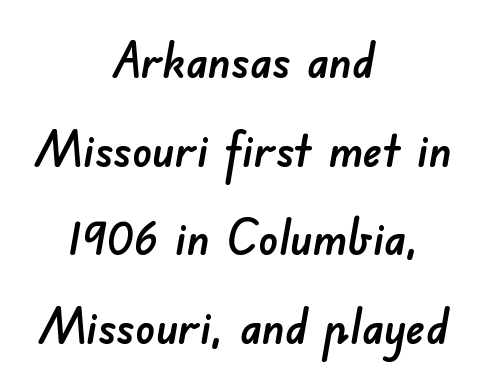
Q: Is the typeface a serif or a sans-serif typeface? A: Sans-serif.
Q: Is the text underlined? A: No.
Q: How is the paragraph aligned? A: Centered.
Q: Is the spacing between letters normal or unusually wide? A: Normal.
Q: Width (condensed, normal, or wide)? A: Normal.
Q: Stroke contrast? A: Low.
Q: x-height? A: Small.
Q: Monospaced? A: No.
